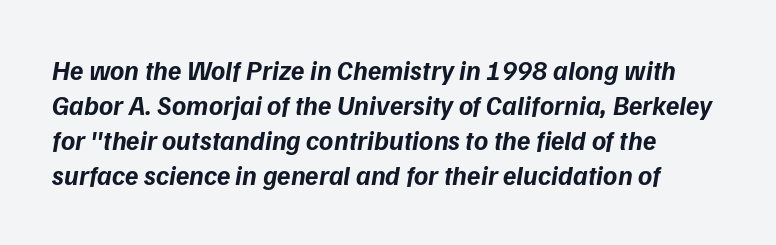
{"italic": "yes", "lean": "right", "slant_degrees": 9, "bold": "yes", "underline": "no", "align": "left", "line_spacing": "normal", "line_spacing_ratio": 1.3, "letter_spacing": "normal", "letter_spacing_em": 0.0, "glyph_px": 27}
